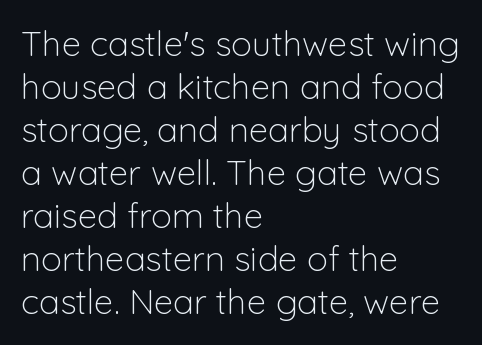
Q: Is the text bold? A: No.
Q: Is the text italic (slanted)? A: No, it is upright.
Q: Is the typeface a serif or a sans-serif typeface? A: Sans-serif.
Q: Is the text underlined? A: No.
Q: How is the paragraph aligned? A: Left-aligned.
Q: Is the spacing between letters normal or unusually wide? A: Normal.
Q: Width (condensed, normal, or wide)? A: Normal.
Q: Stroke contrast? A: Low.
Q: x-height? A: Medium.
Q: Monospaced? A: No.
